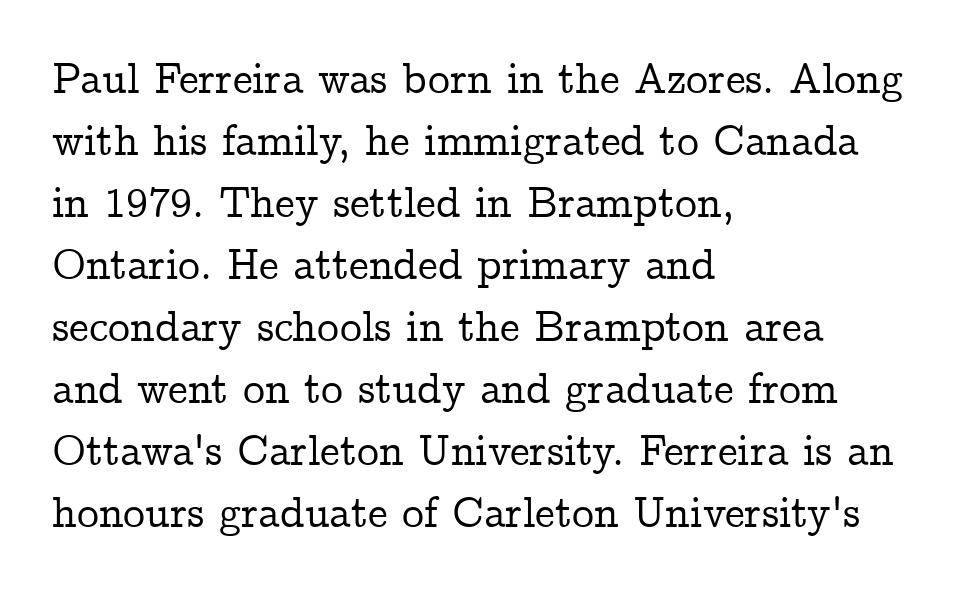
{"serif": "yes", "italic": "no", "width": "normal", "stroke_contrast": "low", "x_height": "medium", "monospaced": "no", "underline": "no", "align": "left", "line_spacing": "normal", "line_spacing_ratio": 1.41, "letter_spacing": "normal", "letter_spacing_em": 0.0, "glyph_px": 44}
